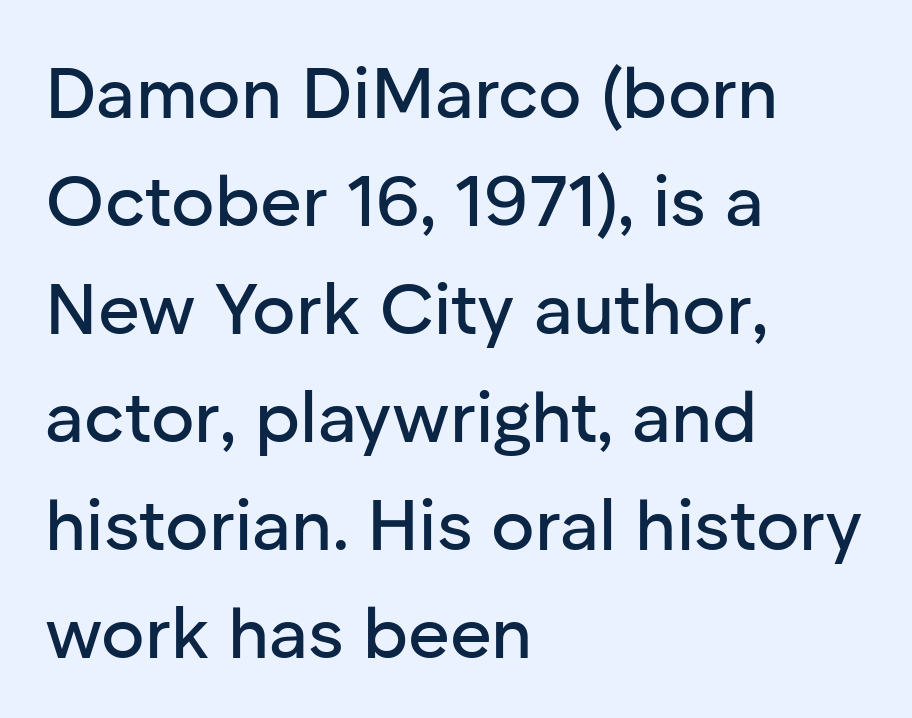
{"serif": "no", "italic": "no", "width": "normal", "stroke_contrast": "low", "x_height": "medium", "monospaced": "no", "underline": "no", "align": "left", "line_spacing": "normal", "line_spacing_ratio": 1.5, "letter_spacing": "normal", "letter_spacing_em": 0.0, "glyph_px": 72}
